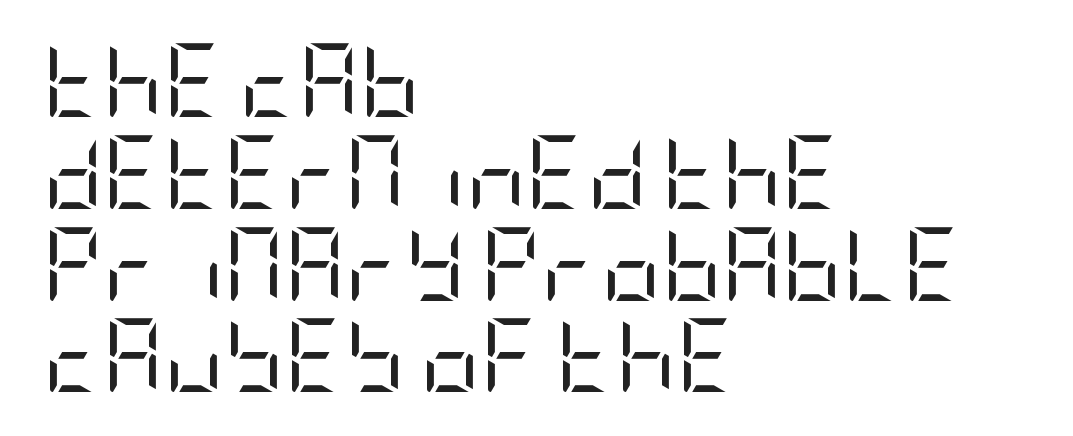
{"serif": "no", "italic": "no", "bold": "no", "weight": "regular", "width": "condensed", "stroke_contrast": "low", "x_height": "large", "underline": "no", "align": "left", "line_spacing_ratio": 1.24, "letter_spacing": "normal", "letter_spacing_em": 0.0, "glyph_px": 74}
